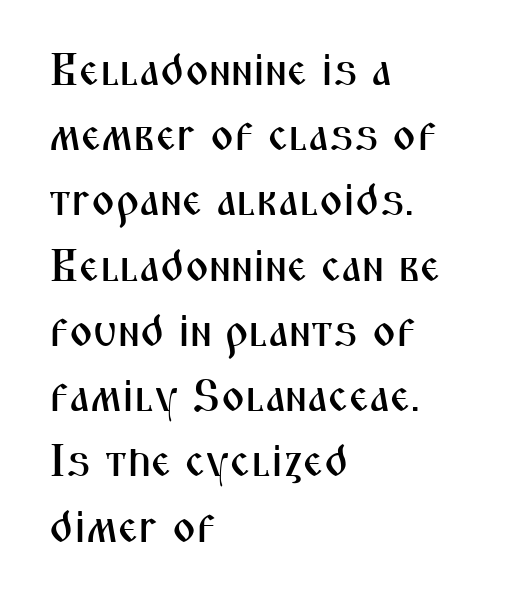
Q: Is the text italic (slanted)? A: No, it is upright.
Q: Is the typeface a serif or a sans-serif typeface? A: Sans-serif.
Q: Is the text underlined? A: No.
Q: How is the paragraph aligned? A: Left-aligned.
Q: Is the spacing between letters normal or unusually wide? A: Normal.
Q: Is the spacing between lines tight, normal or loose? A: Normal.
Q: Width (condensed, normal, or wide)? A: Condensed.
Q: Stroke contrast? A: Medium.
Q: x-height? A: Medium.
Q: Monospaced? A: No.
